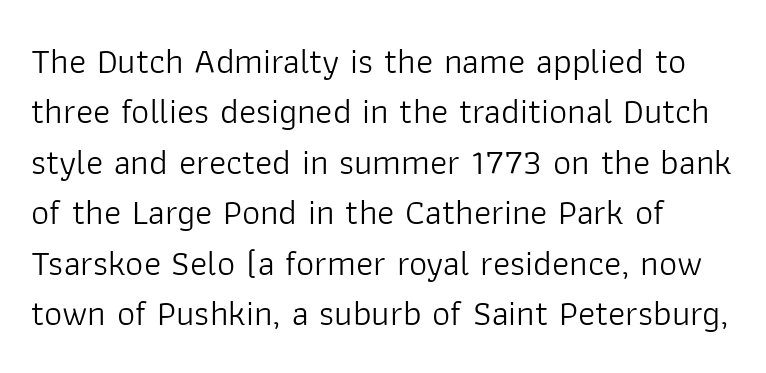
{"serif": "no", "italic": "no", "bold": "no", "weight": "light", "width": "normal", "stroke_contrast": "low", "x_height": "medium", "monospaced": "no", "underline": "no", "line_spacing": "normal", "line_spacing_ratio": 1.4, "letter_spacing": "normal", "letter_spacing_em": 0.0, "glyph_px": 36}
